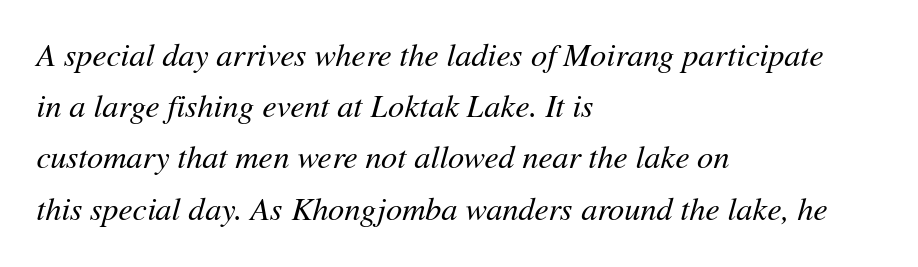
The image shows 32 px regular-weight type, italic (leaning right); set left-aligned, normal line spacing (1.6x), normal letter spacing, not underlined; medium stroke contrast and a medium x-height.
